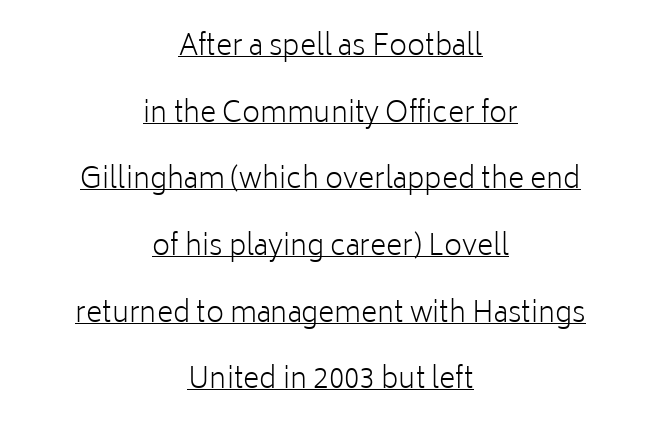
The rendering keeps characters at their native spacing. Both edges are ragged and mirror each other, which tells us the setting is centered. Note the varied advance widths — an 'i' is clearly narrower than an 'm'. Stroke terminals: plain, sans-serif. In terms of posture, this sample is upright. The sample's only ornament is a line tracing under the words.
